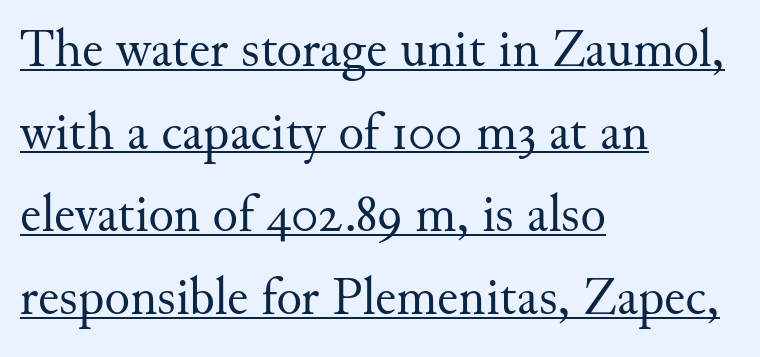
Q: Is the text bold? A: No.
Q: Is the text italic (slanted)? A: No, it is upright.
Q: Is the typeface a serif or a sans-serif typeface? A: Serif.
Q: Is the text underlined? A: Yes.
Q: How is the paragraph aligned? A: Left-aligned.
Q: Is the spacing between letters normal or unusually wide? A: Normal.
Q: Is the spacing between lines tight, normal or loose? A: Normal.
Q: Width (condensed, normal, or wide)? A: Normal.
Q: Stroke contrast? A: Medium.
Q: x-height? A: Small.
Q: Monospaced? A: No.
